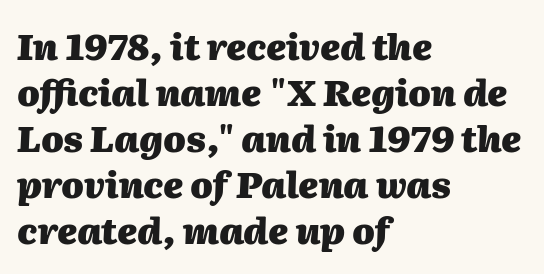
The passage shown is not underscored anywhere. Notice how the passage keeps a crisp vertical edge on the left only. Letter spacing: default. The axis of the letterforms is tilted away from vertical. Compared with typical paragraphs, the rows here are spaced about the same. Each letter keeps its own natural width here, so spacing adapts to shape.
